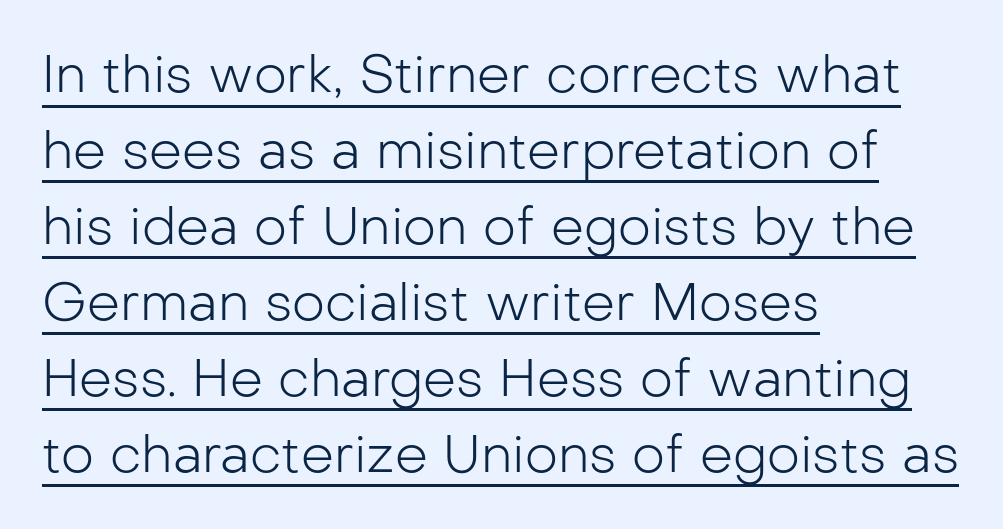
The sample's only ornament is a line tracing under the words. No italicization has been applied; the sample stays upright. The type is set solid horizontally, with unmodified tracking. Note: no serifs on the glyphs. Each letter keeps its own natural width here, so spacing adapts to shape.
